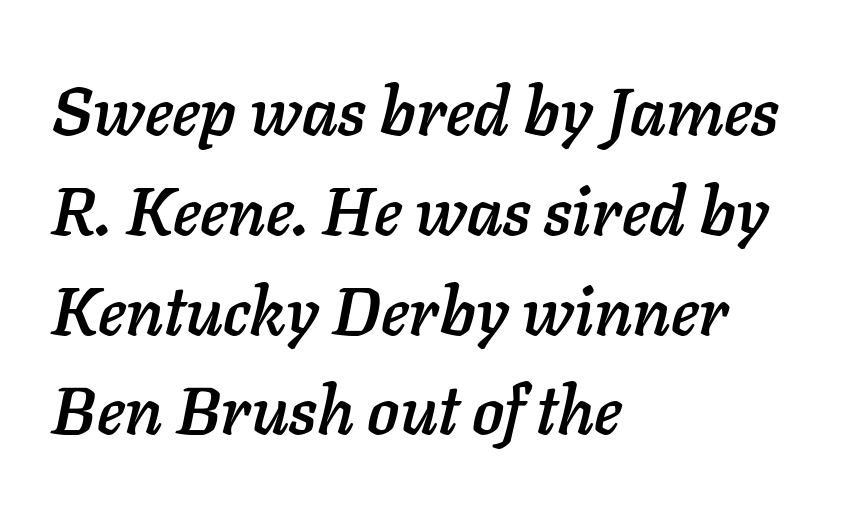
Is the block centered? No — it sits flush against the left margin. Nothing unusual about the tracking: characters are spaced as the font intends. You could not count columns in this text — the font is proportionally spaced. The passage shown leans; its letterforms are oblique. Type without underlining. In terms of leading, this rendering sits right in the middle.
